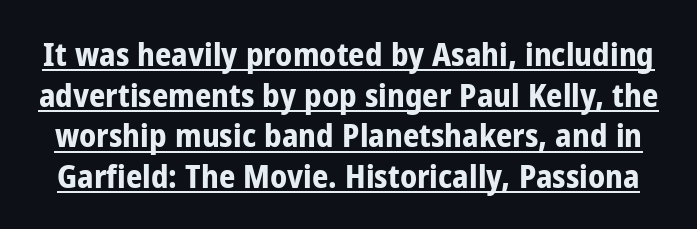
Q: Is the text bold? A: Yes.
Q: Is the text italic (slanted)? A: No, it is upright.
Q: Is the typeface a serif or a sans-serif typeface? A: Sans-serif.
Q: Is the text underlined? A: Yes.
Q: Is the spacing between letters normal or unusually wide? A: Normal.
Q: Is the spacing between lines tight, normal or loose? A: Normal.
Q: Width (condensed, normal, or wide)? A: Condensed.
Q: Stroke contrast? A: Low.
Q: x-height? A: Medium.
Q: Monospaced? A: No.
